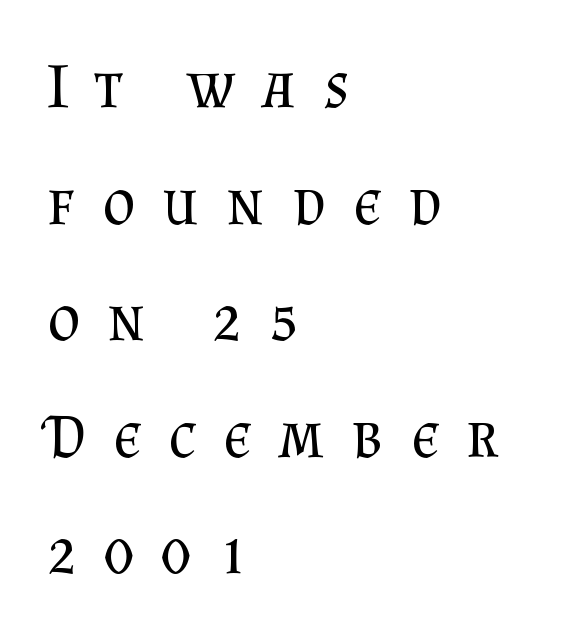
{"serif": "yes", "italic": "no", "bold": "no", "weight": "regular", "width": "normal", "stroke_contrast": "medium", "x_height": "small", "monospaced": "no", "underline": "no", "align": "left", "line_spacing_ratio": 1.85, "letter_spacing": "wide", "letter_spacing_em": 0.43, "glyph_px": 63}
